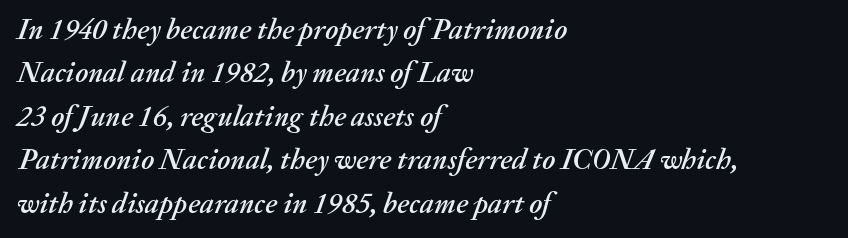
{"italic": "yes", "lean": "right", "slant_degrees": 20, "width": "normal", "stroke_contrast": "medium", "x_height": "medium", "monospaced": "no", "underline": "no", "align": "left", "line_spacing": "normal", "line_spacing_ratio": 1.5, "letter_spacing": "normal", "letter_spacing_em": 0.0, "glyph_px": 29}
